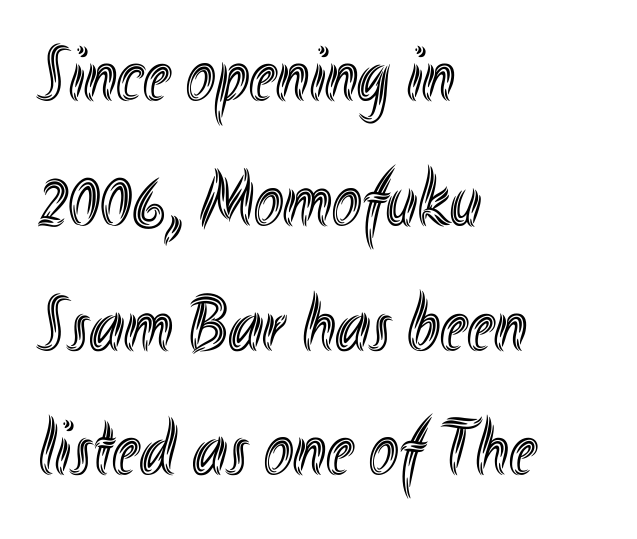
{"width": "condensed", "x_height": "small", "monospaced": "no", "underline": "no", "align": "left", "line_spacing": "normal", "line_spacing_ratio": 1.58, "letter_spacing": "normal", "letter_spacing_em": 0.0, "glyph_px": 79}
